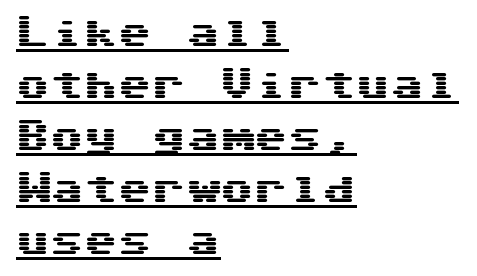
{"serif": "no", "italic": "no", "width": "wide", "stroke_contrast": "medium", "x_height": "medium", "underline": "yes", "align": "left", "line_spacing": "normal", "line_spacing_ratio": 1.53, "letter_spacing": "normal", "letter_spacing_em": 0.0, "glyph_px": 34}
